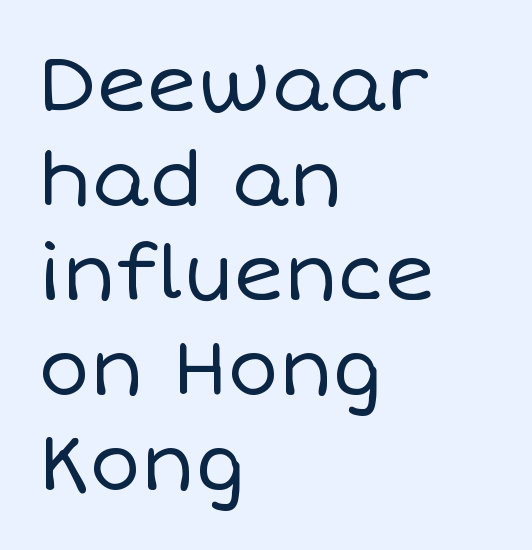
The image shows 77 px regular-weight type, upright; set left-aligned, line spacing 1.23x, normal letter spacing, not underlined; low stroke contrast and a large x-height.
